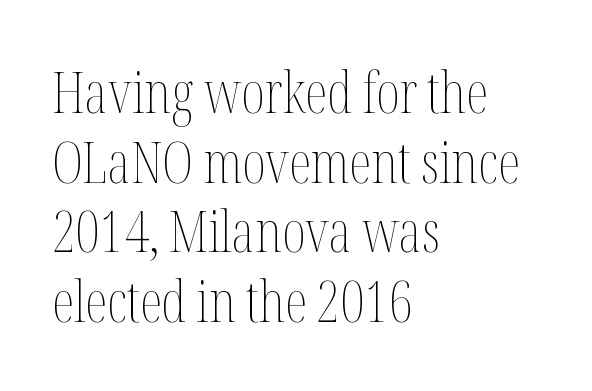
Q: Is the text bold? A: No.
Q: Is the text italic (slanted)? A: No, it is upright.
Q: Is the text underlined? A: No.
Q: How is the paragraph aligned? A: Left-aligned.
Q: Is the spacing between letters normal or unusually wide? A: Normal.
Q: Width (condensed, normal, or wide)? A: Condensed.
Q: Stroke contrast? A: Medium.
Q: x-height? A: Medium.
Q: Monospaced? A: No.
